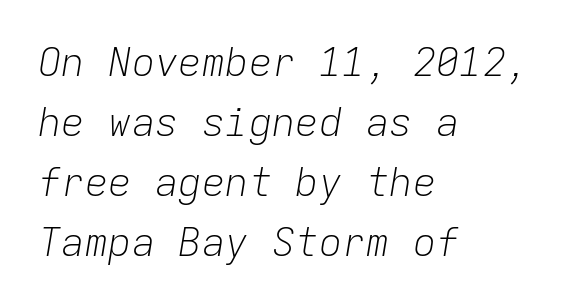
{"italic": "yes", "lean": "right", "slant_degrees": 9, "bold": "no", "weight": "light", "width": "normal", "stroke_contrast": "low", "x_height": "medium", "monospaced": "yes", "underline": "no", "align": "left", "line_spacing": "normal", "line_spacing_ratio": 1.54, "letter_spacing": "normal", "letter_spacing_em": 0.0, "glyph_px": 39}
